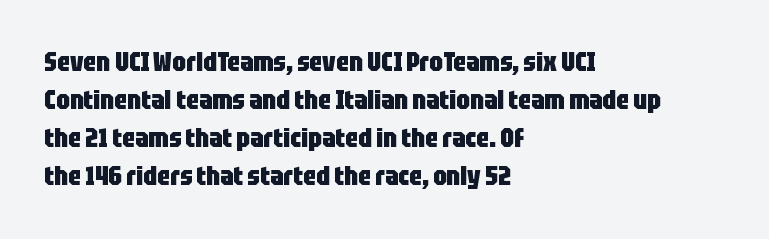
{"italic": "no", "bold": "yes", "underline": "no", "align": "left", "line_spacing": "normal", "line_spacing_ratio": 1.41, "letter_spacing": "normal", "letter_spacing_em": 0.0, "glyph_px": 27}
